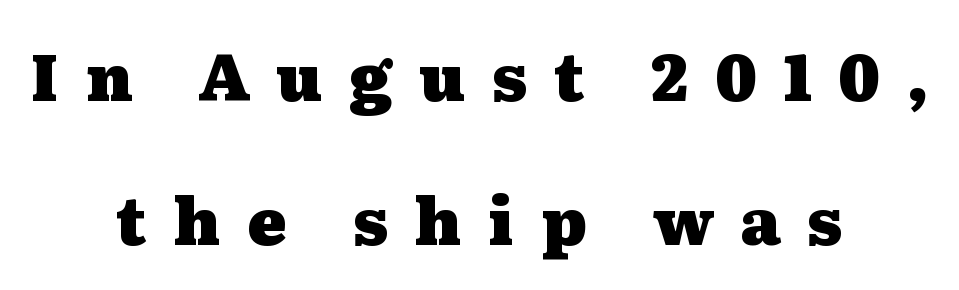
Line starts and ends both wander, symmetrically. This rendering widens character spacing well past its baseline value. In terms of letterform style, serifs are clearly present. The space between consecutive lines is lavish. No word sits above an underline.
